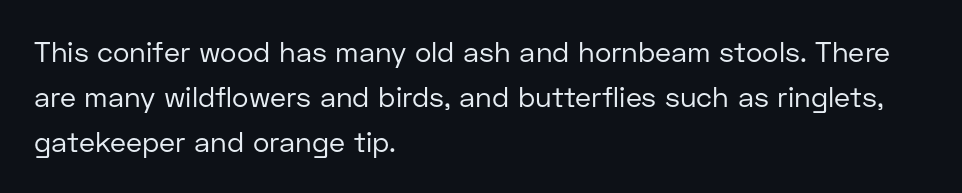
The image shows 28 px regular-weight sans-serif type, upright; set left-aligned, normal line spacing (1.6x), normal letter spacing, not underlined; low stroke contrast and a medium x-height.
